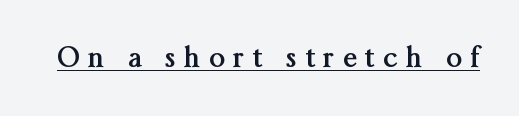
The image shows 28 px semibold serif type, upright; set unusually wide letter spacing (+0.3 em), underlined; medium stroke contrast and a medium x-height.
